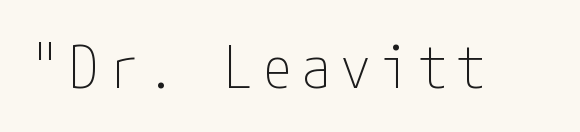
{"serif": "no", "italic": "no", "bold": "no", "weight": "thin", "width": "condensed", "stroke_contrast": "low", "x_height": "medium", "underline": "no", "glyph_px": 58}
